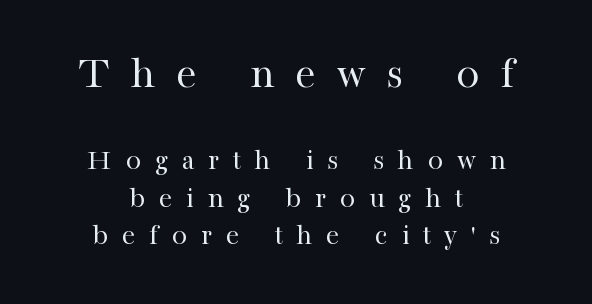
Descenders hang freely into open space. The horizontal fit of the characters is loose and conspicuously gappy. The font is comparable to plain body text, perhaps lighter. The upper block of text is set noticeably larger than the block beneath it.
